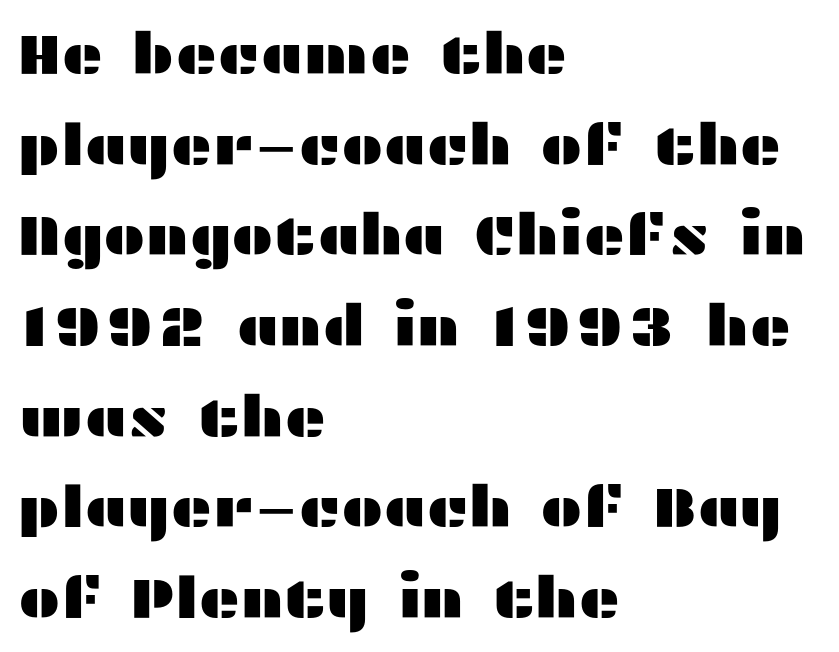
The image shows 57 px wide sans-serif type, upright; set left-aligned, normal line spacing (1.59x), normal letter spacing, not underlined; medium stroke contrast and a medium x-height.
